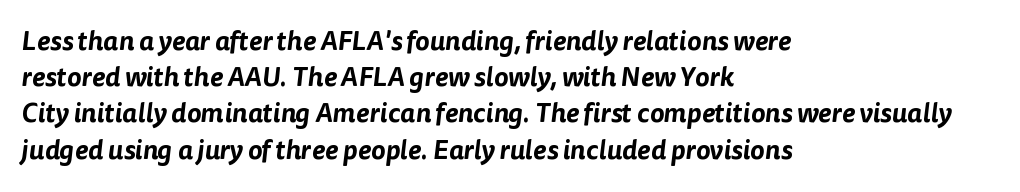
{"underline": "no", "align": "left", "line_spacing": "normal", "line_spacing_ratio": 1.34, "letter_spacing": "normal", "letter_spacing_em": 0.0, "glyph_px": 27}
